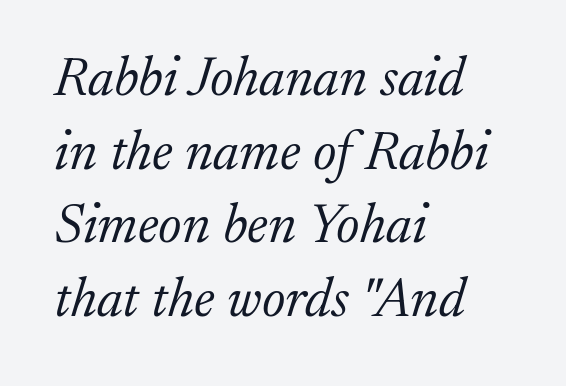
Q: Is the text bold? A: No.
Q: Is the text italic (slanted)? A: Yes, it leans right by about 17 degrees.
Q: Is the typeface a serif or a sans-serif typeface? A: Serif.
Q: Is the text underlined? A: No.
Q: How is the paragraph aligned? A: Left-aligned.
Q: Is the spacing between letters normal or unusually wide? A: Normal.
Q: Is the spacing between lines tight, normal or loose? A: Normal.
Q: Width (condensed, normal, or wide)? A: Normal.
Q: Stroke contrast? A: Low.
Q: x-height? A: Medium.
Q: Monospaced? A: No.
